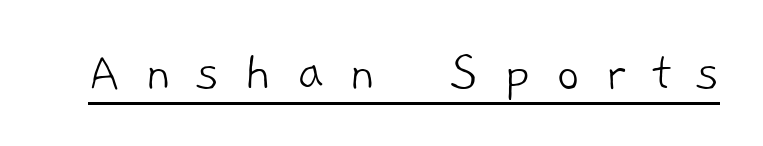
{"serif": "no", "bold": "no", "weight": "light", "width": "normal", "stroke_contrast": "low", "x_height": "medium", "monospaced": "no", "underline": "yes", "letter_spacing": "wide", "letter_spacing_em": 0.44, "glyph_px": 57}
